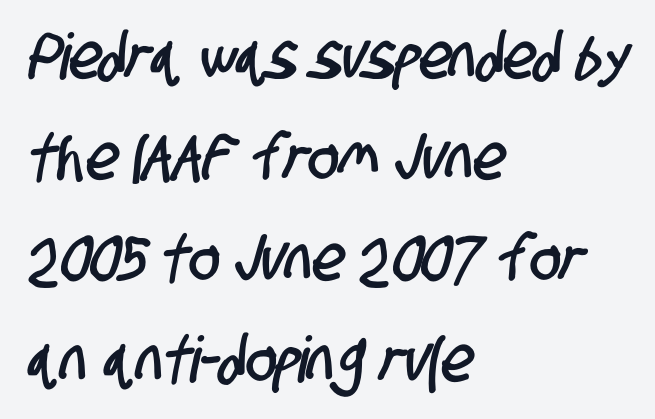
Inter-character spacing is left at the font's built-in metrics. Note: no serifs on the glyphs. Underline: absent. A normal amount of white space separates one row of letters from the next. The compositor pushed each line to the left boundary.
